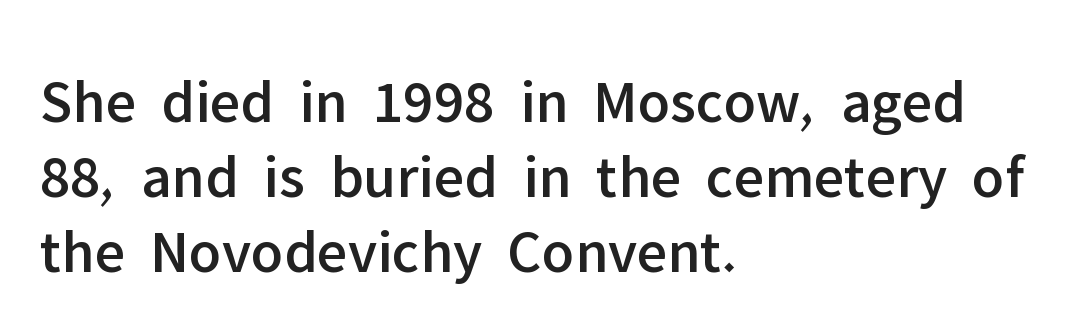
Q: Is the text italic (slanted)? A: No, it is upright.
Q: Is the typeface a serif or a sans-serif typeface? A: Sans-serif.
Q: Is the text underlined? A: No.
Q: How is the paragraph aligned? A: Left-aligned.
Q: Is the spacing between letters normal or unusually wide? A: Normal.
Q: Width (condensed, normal, or wide)? A: Normal.
Q: Stroke contrast? A: Low.
Q: x-height? A: Medium.
Q: Monospaced? A: No.
